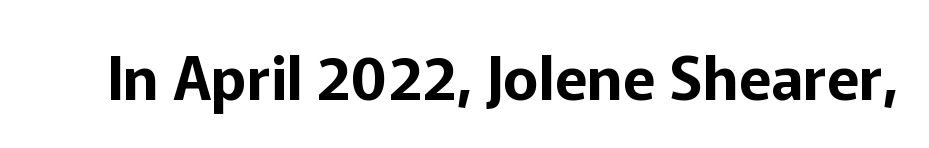
The tracking reads as untouched default to a designer's eye. What kind of face is this? One without serifs — a sans. In terms of posture, this sample is upright. Rule under the text: the space is simply empty. You could not count columns in this text — the font is proportionally spaced.
